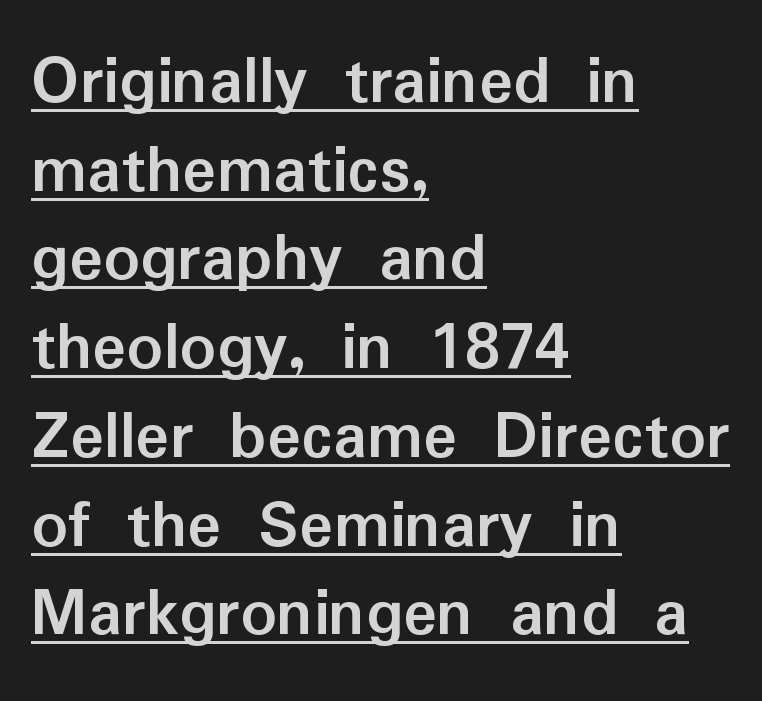
{"serif": "no", "italic": "no", "bold": "yes", "weight": "semibold", "width": "normal", "stroke_contrast": "low", "x_height": "medium", "monospaced": "no", "underline": "yes", "align": "left", "line_spacing": "normal", "line_spacing_ratio": 1.25, "letter_spacing": "normal", "letter_spacing_em": 0.0, "glyph_px": 71}
